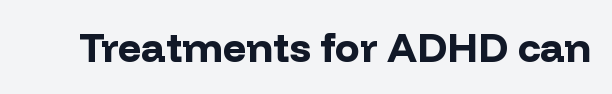
Q: Is the text bold? A: Yes.
Q: Is the text italic (slanted)? A: No, it is upright.
Q: Is the typeface a serif or a sans-serif typeface? A: Sans-serif.
Q: Is the text underlined? A: No.
Q: Is the spacing between letters normal or unusually wide? A: Normal.
Q: Width (condensed, normal, or wide)? A: Normal.
Q: Stroke contrast? A: Low.
Q: x-height? A: Medium.
Q: Monospaced? A: No.
